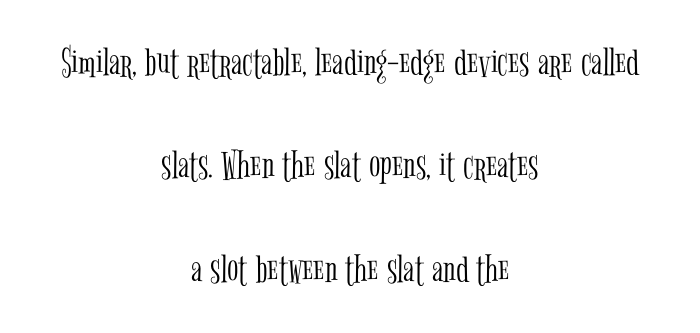
The image shows 42 px light, condensed serif type, upright; set centered, loose line spacing (2.46x), normal letter spacing, not underlined; low stroke contrast and a medium x-height.
